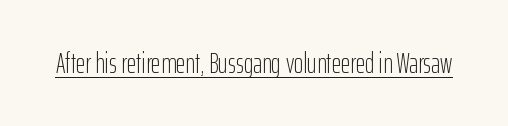
{"serif": "no", "italic": "no", "bold": "no", "weight": "light", "width": "condensed", "stroke_contrast": "low", "x_height": "medium", "monospaced": "no", "underline": "yes", "letter_spacing": "normal", "letter_spacing_em": 0.0, "glyph_px": 29}
